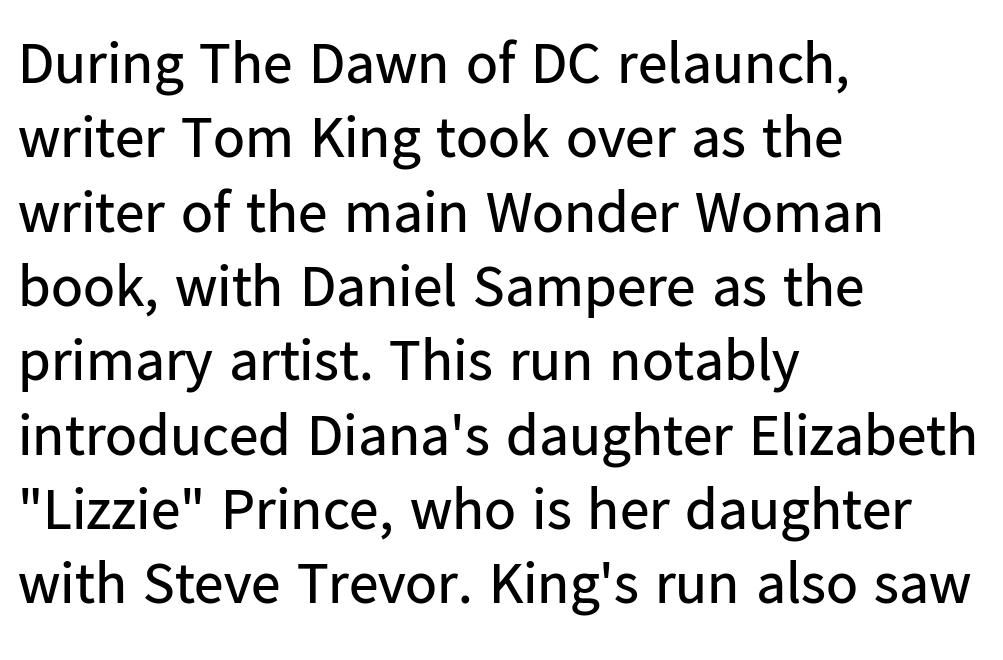
Nope, no serifs anywhere on these letters. Horizontal bands of white between lines are of average thickness. Is this a heavy cut? Hardly; it is regular or lighter. These lines keep a tight, regular rhythm from letter to letter. Do the characters align in a grid? No, the font is proportional. Notice how the passage keeps a crisp vertical edge on the left only.
